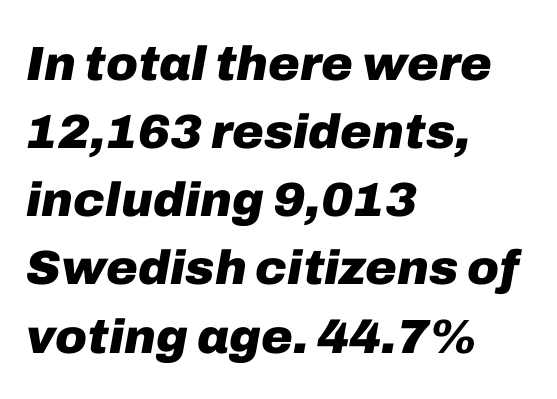
The image shows 48 px heavy type, italic (leaning right); set left-aligned, normal line spacing (1.42x), normal letter spacing, not underlined; low stroke contrast and a medium x-height.
